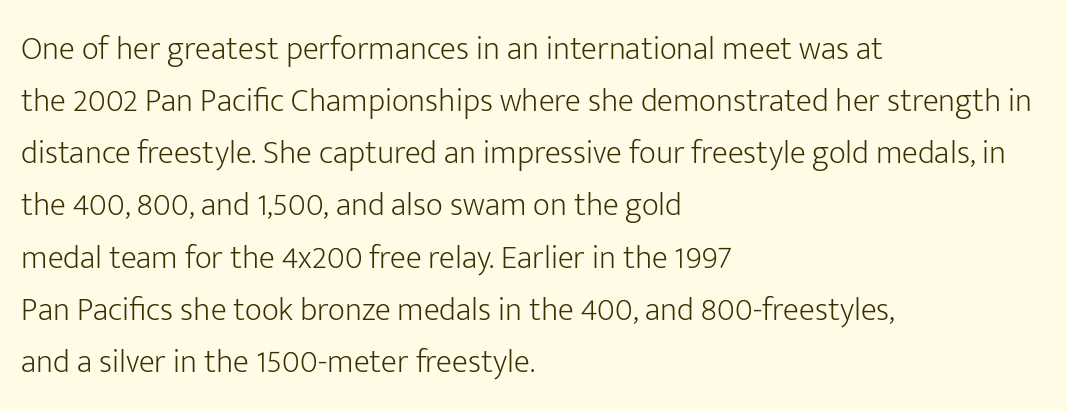
The image shows 33 px light sans-serif type, upright; set left-aligned, normal line spacing (1.58x), normal letter spacing, not underlined; low stroke contrast and a medium x-height.
